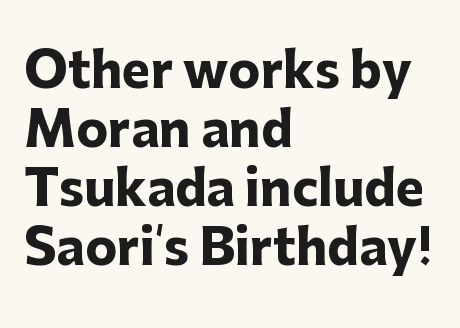
{"serif": "no", "italic": "no", "bold": "yes", "weight": "heavy", "width": "normal", "stroke_contrast": "low", "x_height": "medium", "monospaced": "no", "underline": "no", "align": "left", "line_spacing_ratio": 1.23, "letter_spacing": "normal", "letter_spacing_em": 0.0, "glyph_px": 48}
